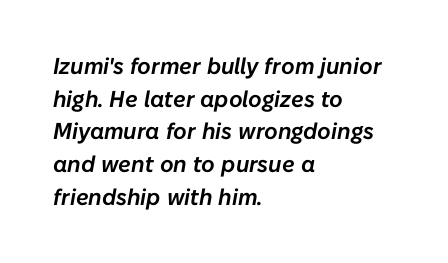
The image shows 23 px text type, italic (leaning right); set left-aligned, normal line spacing (1.42x), normal letter spacing, not underlined.
